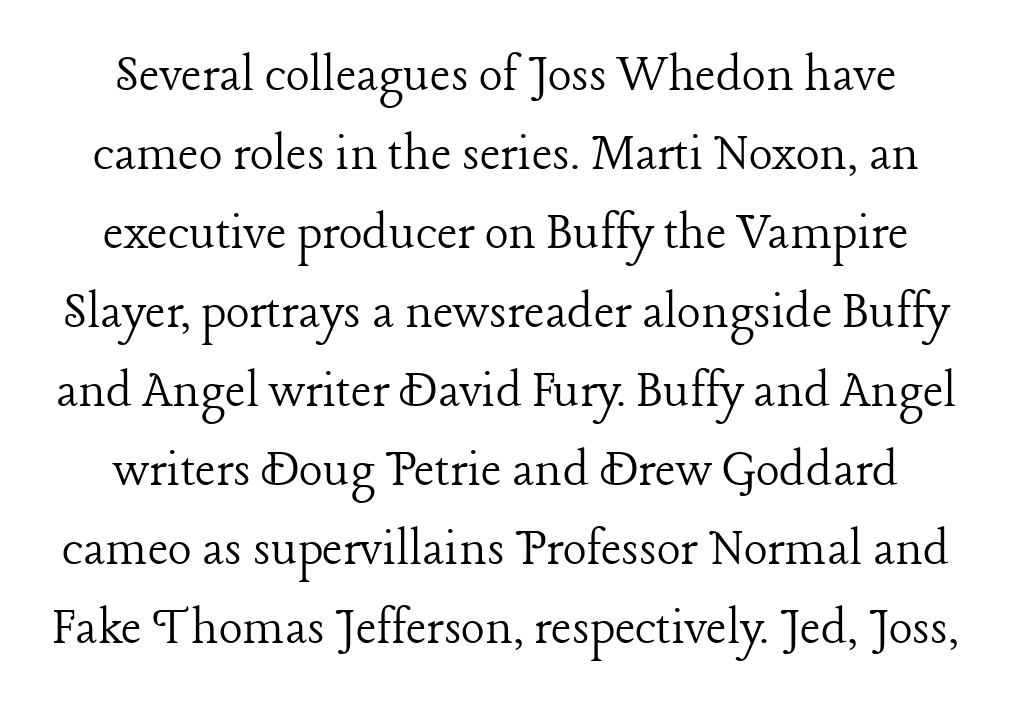
The image shows 56 px light serif type, upright; set normal line spacing (1.41x), normal letter spacing, not underlined; low stroke contrast and a medium x-height.
